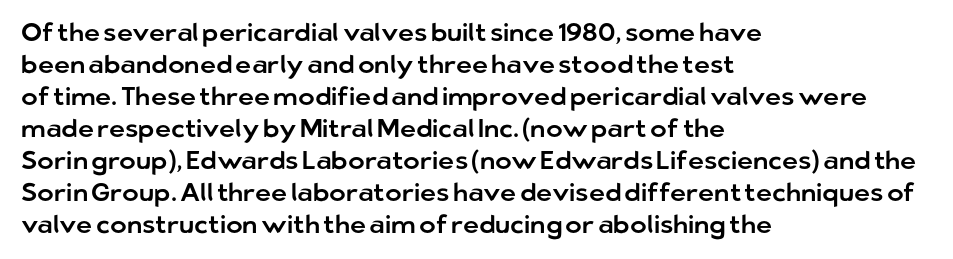
Summary of vertical rhythm: regular, with standard interline spacing. The string is rendered with underlining switched off. This rendering uses left alignment, leaving the right contour irregular. The lettering stays uniformly vertical, giving the passage a roman look. The horizontal fit of the characters is conventional and even.
